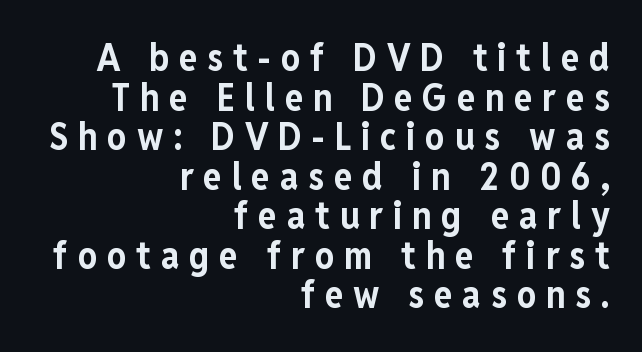
{"serif": "no", "italic": "no", "bold": "yes", "weight": "bold", "width": "condensed", "stroke_contrast": "low", "x_height": "medium", "monospaced": "no", "underline": "no", "align": "right", "line_spacing": "tight", "line_spacing_ratio": 1.04, "letter_spacing": "wide", "letter_spacing_em": 0.26, "glyph_px": 38}
